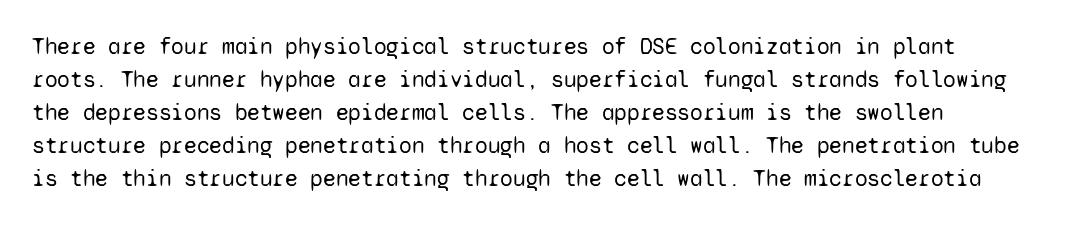
The image shows 23 px text type, upright; set left-aligned, normal line spacing (1.43x), normal letter spacing, not underlined.
